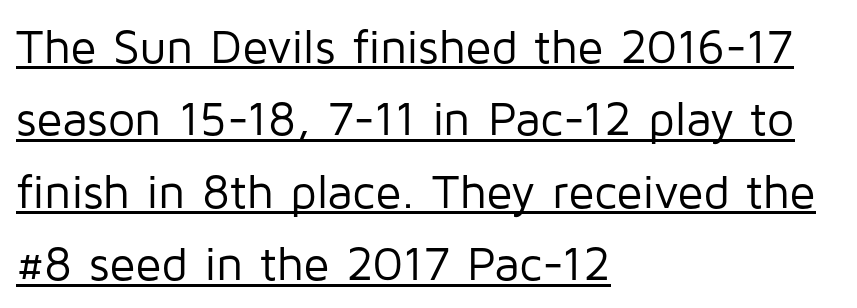
The image shows 48 px regular-weight sans-serif type, upright; set left-aligned, normal line spacing (1.51x), normal letter spacing, underlined; low stroke contrast and a medium x-height.
